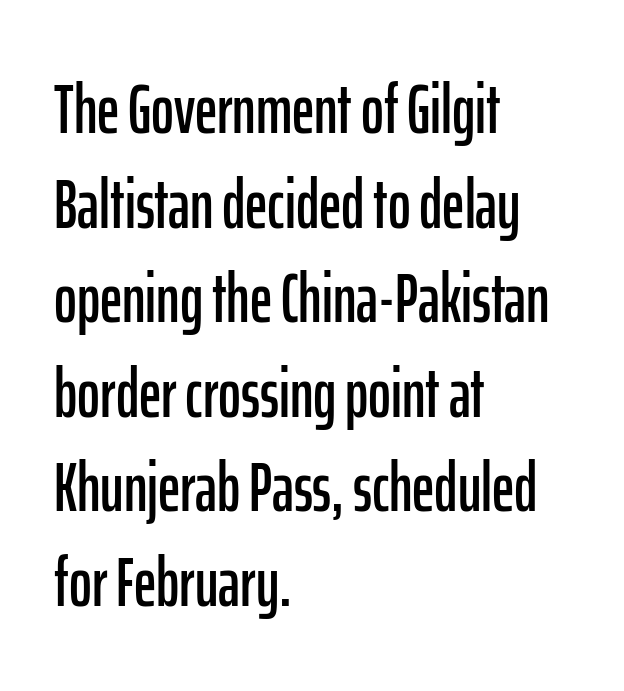
The image shows 69 px condensed sans-serif type, upright; set left-aligned, normal line spacing (1.37x), normal letter spacing, not underlined; low stroke contrast and a medium x-height.
